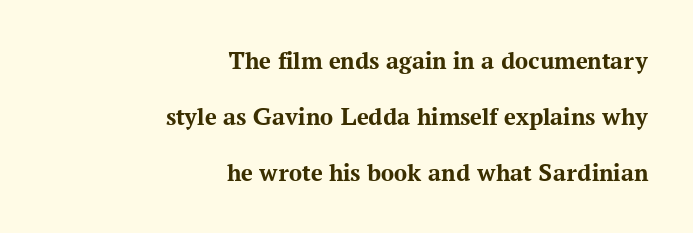
The string is rendered with underlining switched off. Compared with a flush-left layout, this one pins lines to the opposite, right side. This sample uses plain, unmodified letter spacing. These lines carry a lot of weight — the face is fully bold. The letters stand upright; this is a roman face. If you measured baseline to baseline, you'd find a long distance.
